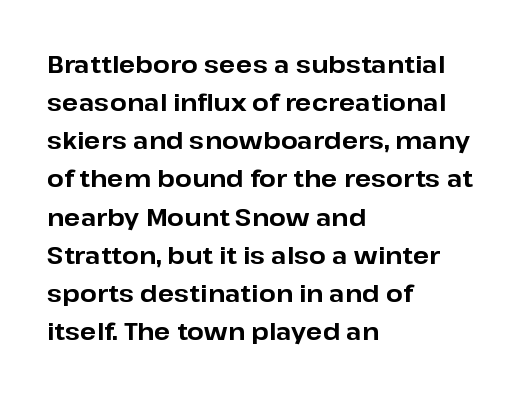
{"italic": "no", "bold": "yes", "underline": "no", "align": "left", "line_spacing": "normal", "line_spacing_ratio": 1.59, "letter_spacing": "normal", "letter_spacing_em": 0.0, "glyph_px": 24}
